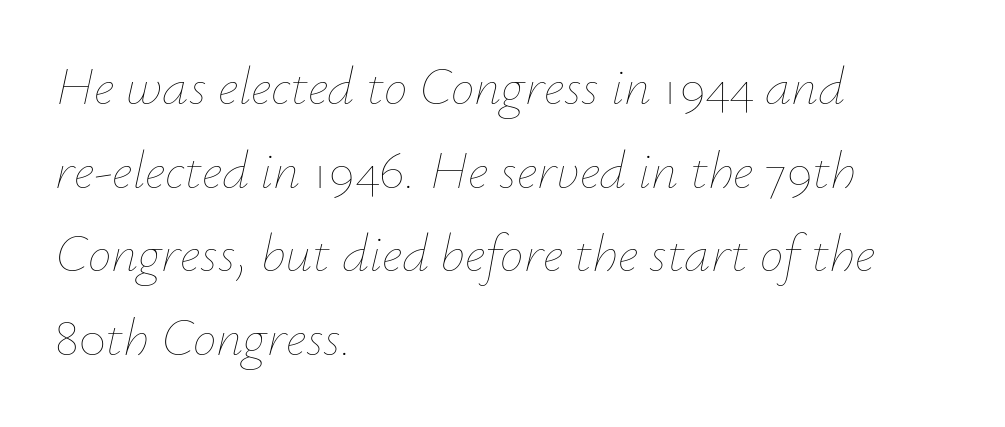
{"italic": "yes", "lean": "right", "slant_degrees": 12, "bold": "no", "weight": "thin", "width": "normal", "stroke_contrast": "low", "x_height": "small", "monospaced": "no", "underline": "no", "align": "left", "line_spacing": "normal", "line_spacing_ratio": 1.58, "letter_spacing": "normal", "letter_spacing_em": 0.0, "glyph_px": 53}
